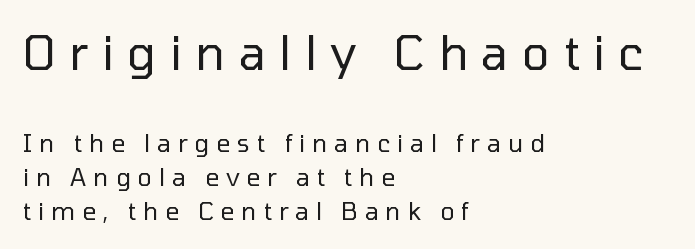
{"serif": "no", "italic": "no", "bold": "no", "weight": "regular", "width": "normal", "stroke_contrast": "low", "x_height": "medium", "monospaced": "no", "underline": "no", "align": "left", "line_spacing": "normal", "line_spacing_ratio": 1.43, "letter_spacing": "wide", "letter_spacing_em": 0.29, "larger_block": "first", "size_ratio": 1.96, "glyph_px": 47}
